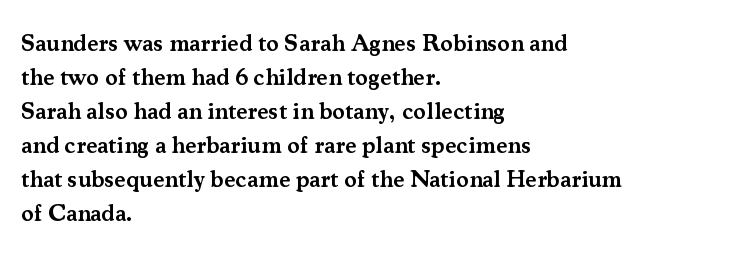
Bold? Not quite — semibold, heavier than regular but stopping short. Caption: standard tracking, unaltered. The setting favours the left margin, as ordinary paragraphs usually do. Leading matches the norm, producing a regular column. If you drew a line through each stem, it would be perfectly vertical. Bare-footed words on every line.
